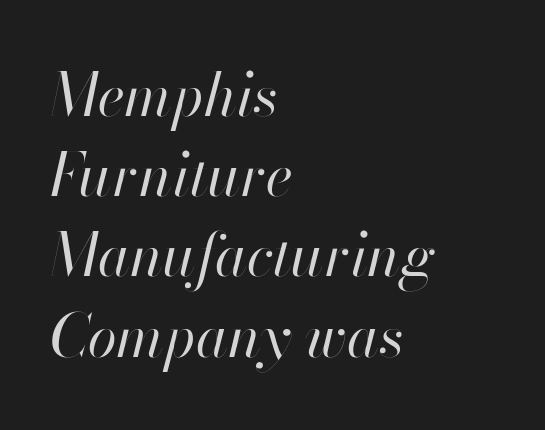
The image shows 59 px regular-weight type, italic (leaning right); set left-aligned, normal line spacing (1.36x), normal letter spacing, not underlined; high stroke contrast and a small x-height.
